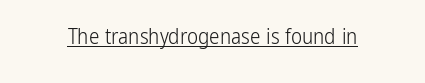
The image shows 21 px text type, upright; set normal letter spacing, underlined.
